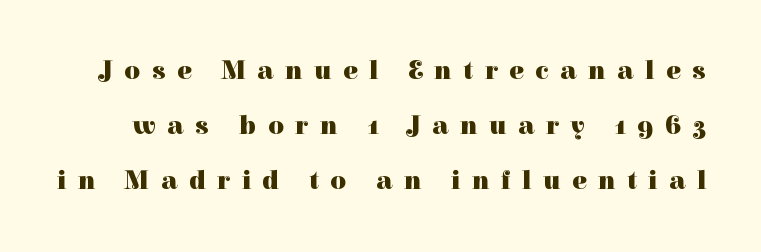
{"italic": "no", "bold": "yes", "underline": "no", "line_spacing": "loose", "line_spacing_ratio": 2.03, "letter_spacing": "wide", "letter_spacing_em": 0.43, "glyph_px": 27}
